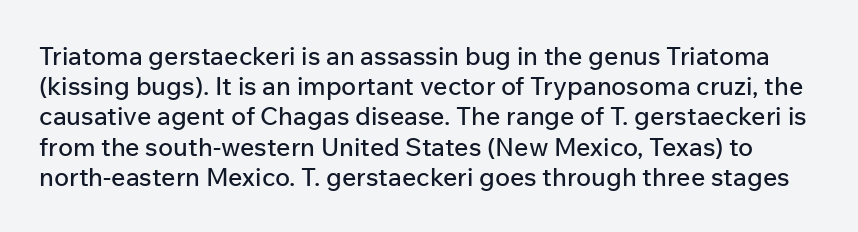
A bare baseline throughout the passage. Here the glyphs are tracked normally, forming tight word shapes. Posture: straight, roman, zero tilt.
